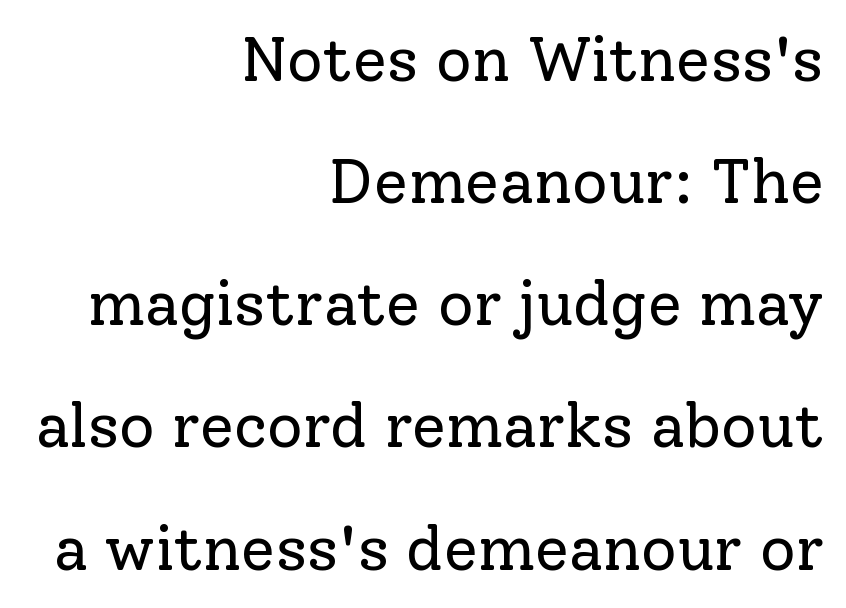
The image shows 62 px regular-weight serif type, upright; set right-aligned, loose line spacing (1.97x), normal letter spacing, not underlined; low stroke contrast and a medium x-height.
